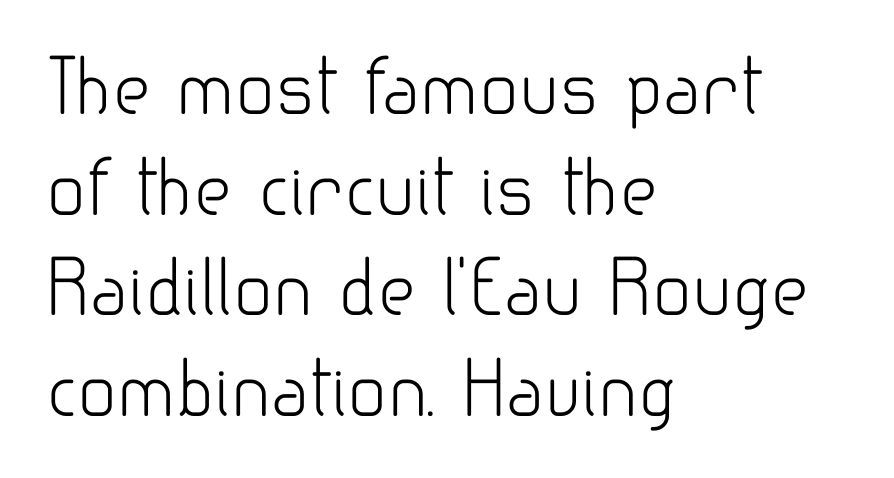
The image shows 73 px light sans-serif type, upright; set left-aligned, normal line spacing (1.38x), normal letter spacing, not underlined; low stroke contrast and a small x-height.
